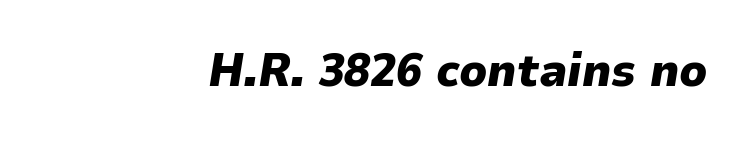
{"italic": "yes", "lean": "right", "slant_degrees": 9, "bold": "yes", "weight": "heavy", "width": "normal", "stroke_contrast": "low", "x_height": "medium", "monospaced": "no", "underline": "no", "align": "right", "letter_spacing": "normal", "letter_spacing_em": 0.0, "glyph_px": 47}
